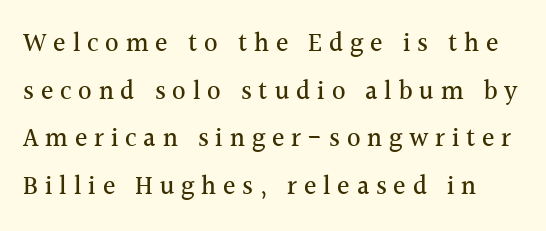
The image shows 26 px text type, upright; set line spacing 1.83x, unusually wide letter spacing (+0.26 em), not underlined.
